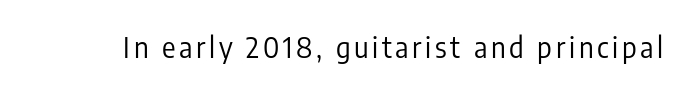
Letters have the restrained weight of plain body copy at most. Lines of text with bare space underneath. Serif or sans? Sans — the stroke terminals are bare. This sample uses an upright cut, with every glyph sitting square on the baseline. Character widths vary here, with narrow letters taking less room than wide ones.
